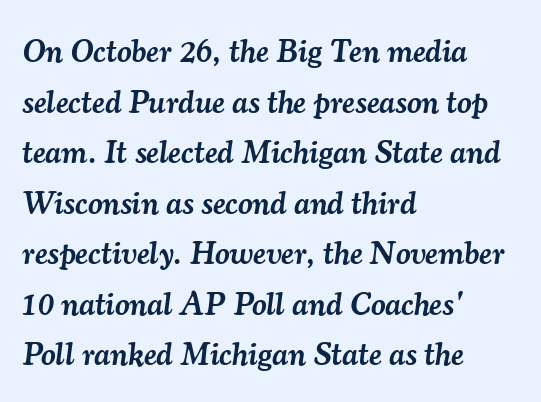
Successive baselines arrive at the customary interval. Tracking value appears to be zero — textbook default spacing. Summary of weight: moderately heavy, a semibold. Compared with ordinary roman type, these characters are visibly tilted. Think of a printed novel: that variable character pitch is what you see here. Anything drawn beneath the words? Only blank space.
